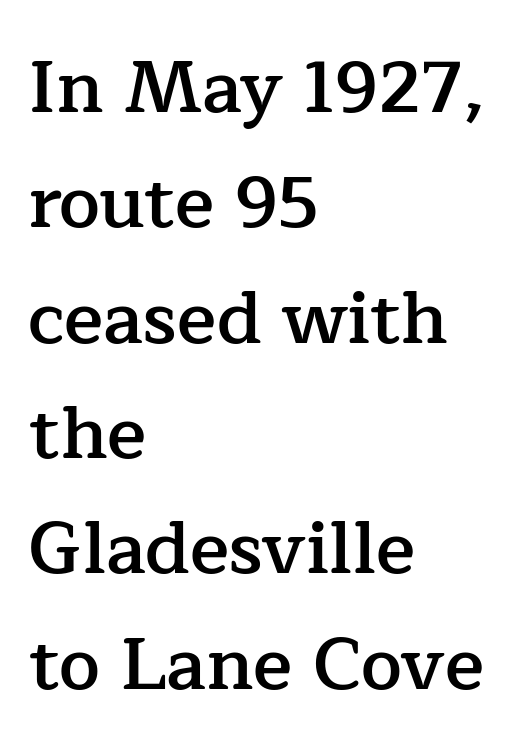
The passage shown is semibold, sitting just below true bold. No italicization has been applied; the sample stays upright. The strip under each line holds only bare page. The compositor pushed each line to the left boundary.
